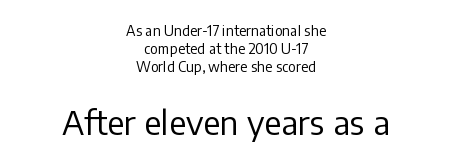
{"serif": "no", "italic": "no", "bold": "no", "weight": "regular", "width": "normal", "stroke_contrast": "low", "x_height": "medium", "monospaced": "no", "underline": "no", "align": "center", "line_spacing": "normal", "line_spacing_ratio": 1.27, "letter_spacing": "normal", "letter_spacing_em": 0.0, "larger_block": "second", "size_ratio": 2.36, "glyph_px": 33}
